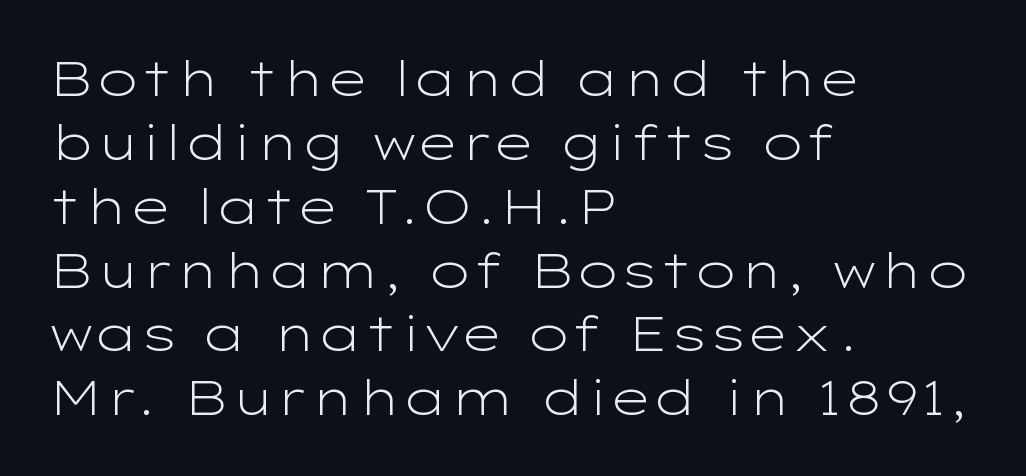
{"serif": "no", "italic": "no", "bold": "no", "weight": "light", "width": "wide", "stroke_contrast": "low", "x_height": "medium", "monospaced": "no", "underline": "no", "align": "left", "line_spacing": "normal", "line_spacing_ratio": 1.33, "letter_spacing": "normal", "letter_spacing_em": 0.0, "glyph_px": 48}
